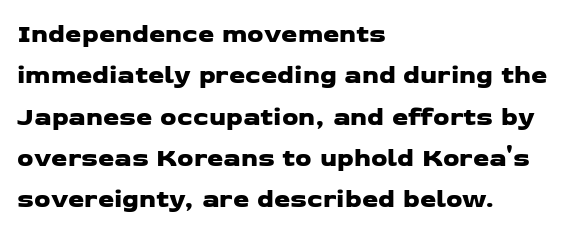
{"underline": "no", "align": "left", "line_spacing": "normal", "line_spacing_ratio": 1.59, "letter_spacing": "normal", "letter_spacing_em": 0.0, "glyph_px": 26}
